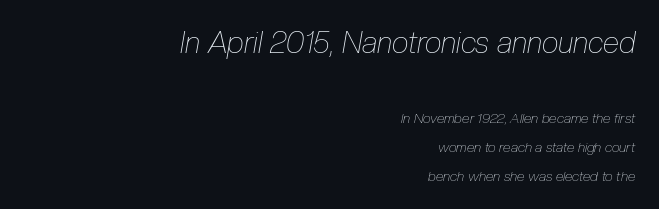
Q: Is the text bold? A: No.
Q: Is the text italic (slanted)? A: Yes, it leans right by about 10 degrees.
Q: Is the text underlined? A: No.
Q: How is the paragraph aligned? A: Right-aligned.
Q: Is the spacing between letters normal or unusually wide? A: Normal.
Q: Is the spacing between lines tight, normal or loose? A: Loose.
Q: Which block of text is set in a larger size, the first (top) or the second (bottom)? A: The first (top) one.
Q: Width (condensed, normal, or wide)? A: Condensed.
Q: Stroke contrast? A: Low.
Q: x-height? A: Medium.
Q: Monospaced? A: No.
